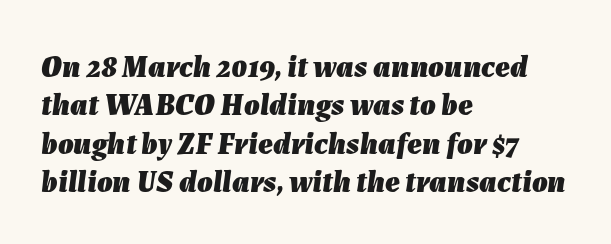
Clear beneath every line of the passage. Layout note: lines flush left. The passage shown leans; its letterforms are oblique. The line texture is even and compact thanks to regular tracking. This sample has the flowing, uneven cadence of proportional lettering.
